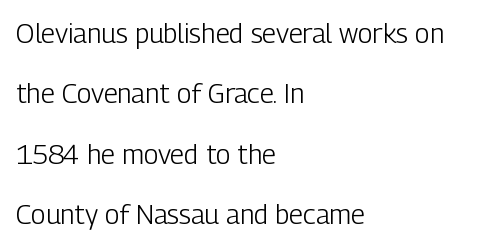
The space between consecutive lines is lavish. Italic? Not at all — the glyphs are vertical. This reads as an unemphasized weight, regular at the heaviest. Glance below the letters and you will spot only blank space.
